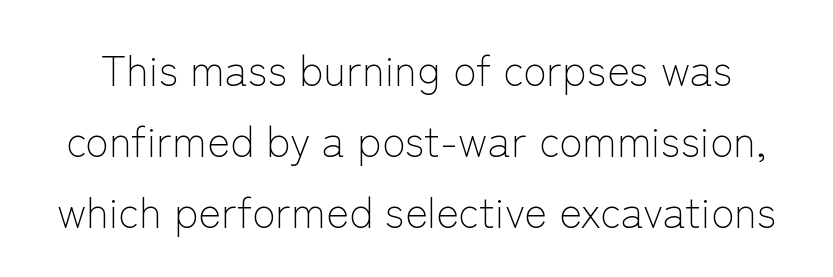
{"serif": "no", "italic": "no", "bold": "no", "weight": "light", "width": "normal", "stroke_contrast": "low", "x_height": "medium", "monospaced": "no", "underline": "no", "line_spacing": "normal", "line_spacing_ratio": 1.65, "letter_spacing": "normal", "letter_spacing_em": 0.0, "glyph_px": 43}
